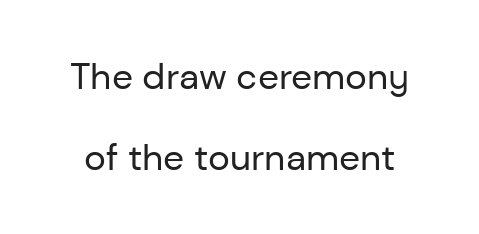
Q: Is the text bold? A: No.
Q: Is the text italic (slanted)? A: No, it is upright.
Q: Is the typeface a serif or a sans-serif typeface? A: Sans-serif.
Q: Is the text underlined? A: No.
Q: Is the spacing between letters normal or unusually wide? A: Normal.
Q: Is the spacing between lines tight, normal or loose? A: Loose.
Q: Width (condensed, normal, or wide)? A: Normal.
Q: Stroke contrast? A: Low.
Q: x-height? A: Medium.
Q: Monospaced? A: No.
